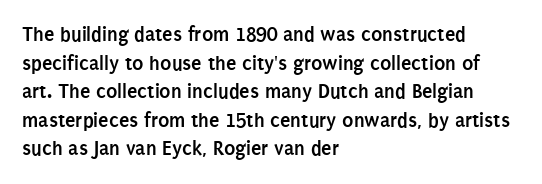
The image shows 21 px bold type, upright; set left-aligned, normal line spacing (1.36x), normal letter spacing, not underlined.
